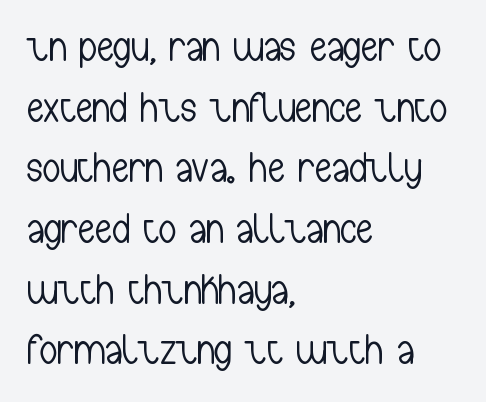
The image shows 43 px light, condensed sans-serif type, upright; set left-aligned, normal line spacing (1.41x), normal letter spacing, not underlined; low stroke contrast and a medium x-height.
